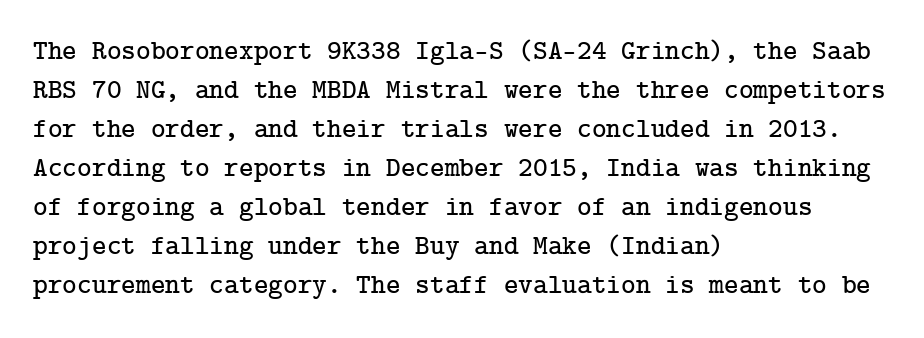
Every character sits straight up, as roman type does. Beneath every word, the page is bare. Caption: standard tracking, unaltered. This block has exactly the height ordinary leading produces. If you drew a ruler down the left edge, every line would touch it. The designer went with a serif here, giving each stem small feet.
